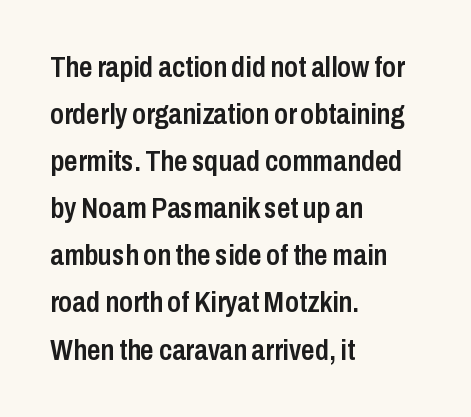
{"serif": "no", "italic": "no", "bold": "semi", "weight": "semibold", "width": "condensed", "stroke_contrast": "low", "x_height": "medium", "monospaced": "no", "underline": "no", "align": "left", "line_spacing": "normal", "line_spacing_ratio": 1.57, "letter_spacing": "normal", "letter_spacing_em": 0.0, "glyph_px": 30}
